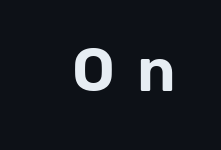
{"serif": "no", "italic": "no", "width": "normal", "stroke_contrast": "low", "x_height": "medium", "monospaced": "no", "underline": "no", "letter_spacing": "wide", "letter_spacing_em": 0.37, "glyph_px": 61}
